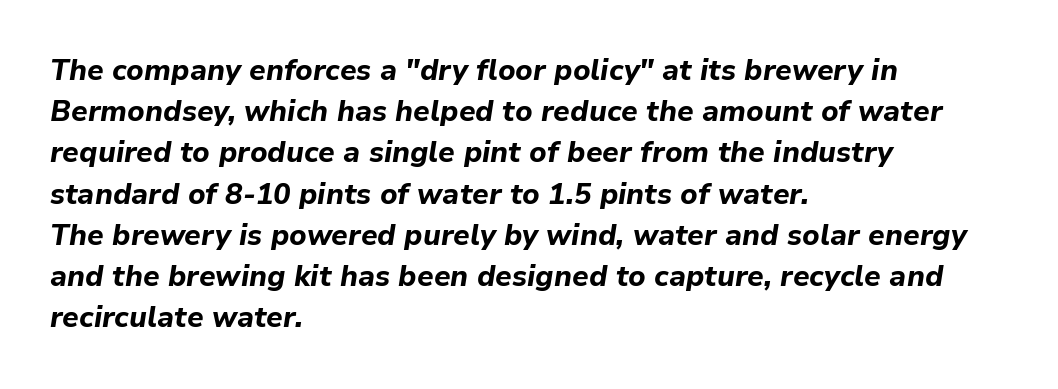
This sample uses an oblique cut, with every glyph tilted off the vertical. The letters are bold, with thick, heavy strokes. The passage shown has conventional tracking throughout. Leading: standard.
